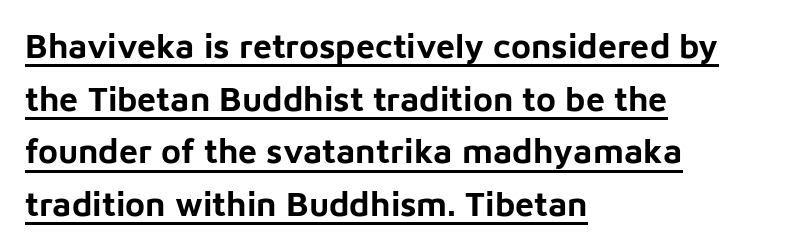
The image shows 34 px bold sans-serif type, upright; set left-aligned, normal line spacing (1.55x), normal letter spacing, underlined; low stroke contrast and a medium x-height.
